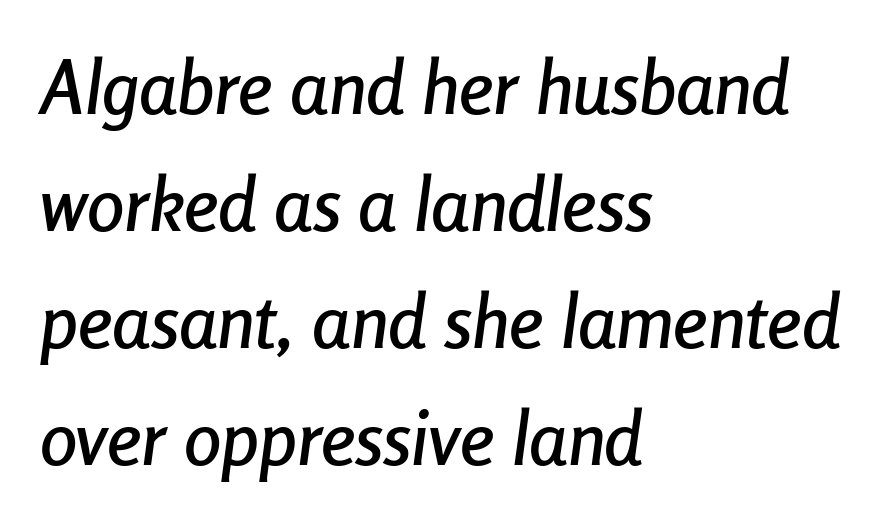
{"italic": "yes", "lean": "right", "slant_degrees": 8, "width": "condensed", "stroke_contrast": "low", "x_height": "medium", "monospaced": "no", "underline": "no", "align": "left", "line_spacing": "normal", "line_spacing_ratio": 1.56, "letter_spacing": "normal", "letter_spacing_em": 0.0, "glyph_px": 75}
